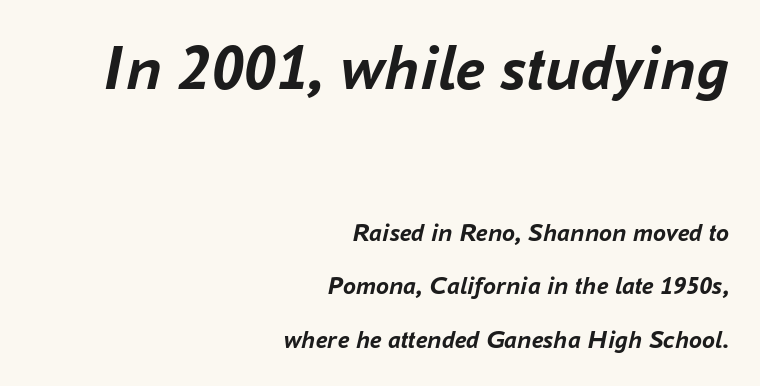
{"italic": "yes", "lean": "right", "slant_degrees": 16, "bold": "yes", "weight": "semibold", "width": "normal", "stroke_contrast": "low", "x_height": "medium", "monospaced": "no", "underline": "no", "align": "right", "line_spacing": "loose", "line_spacing_ratio": 2.06, "letter_spacing": "normal", "letter_spacing_em": 0.0, "larger_block": "first", "size_ratio": 2.5, "glyph_px": 65}
